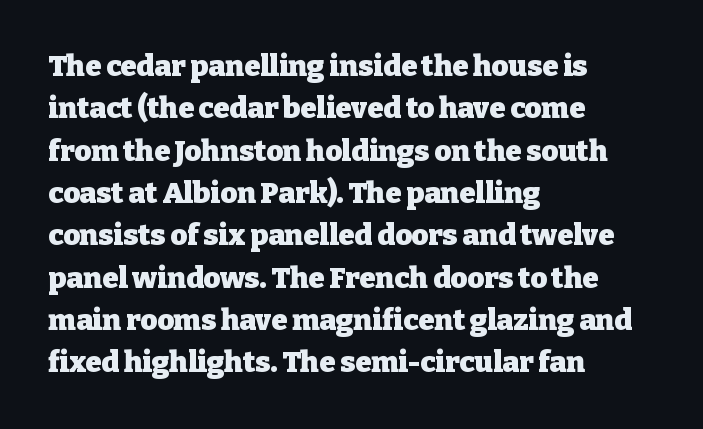
{"serif": "yes", "italic": "no", "bold": "yes", "weight": "heavy", "width": "normal", "stroke_contrast": "low", "x_height": "medium", "monospaced": "no", "underline": "no", "align": "left", "line_spacing": "normal", "line_spacing_ratio": 1.46, "letter_spacing": "normal", "letter_spacing_em": 0.0, "glyph_px": 29}
